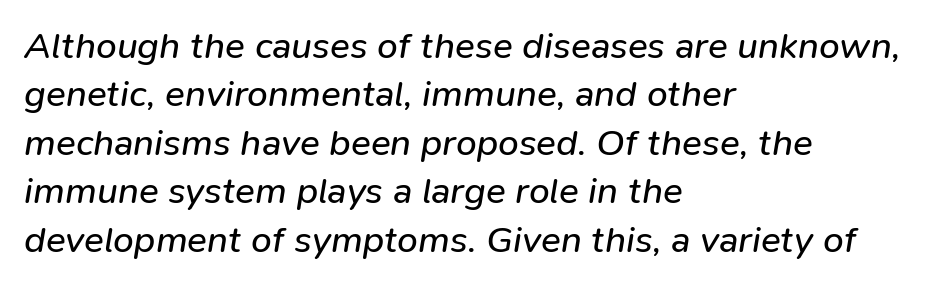
{"italic": "yes", "lean": "right", "slant_degrees": 9, "bold": "no", "weight": "regular", "width": "normal", "stroke_contrast": "low", "x_height": "medium", "monospaced": "no", "underline": "no", "align": "left", "line_spacing": "normal", "line_spacing_ratio": 1.31, "letter_spacing": "normal", "letter_spacing_em": 0.0, "glyph_px": 37}
